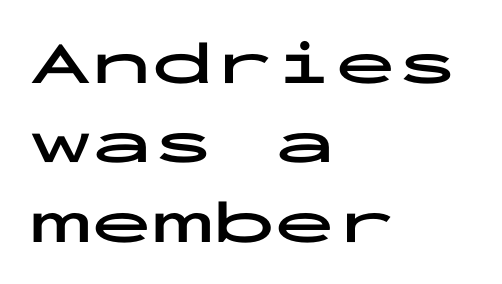
Characters follow at the spacing the type designer built in. The type sits square on the baseline with zero lean. A clean baseline with only descenders dipping below it. Note the uniform advance width — an 'i' takes as much space as an 'm'. The font family rendered here belongs to the sans-serif group. Compared with an ordinary text face, these strokes are far heavier — a full bold.
